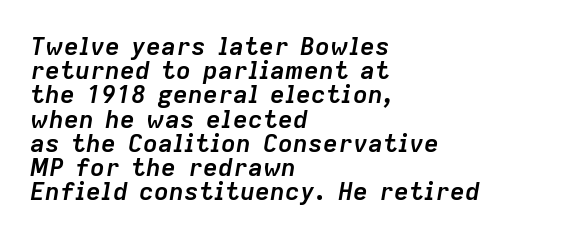
{"italic": "yes", "lean": "right", "slant_degrees": 9, "bold": "yes", "underline": "no", "align": "left", "line_spacing": "tight", "line_spacing_ratio": 0.97, "letter_spacing": "normal", "letter_spacing_em": 0.0, "glyph_px": 25}
